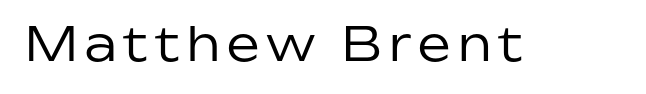
The image shows 46 px regular-weight sans-serif type, upright; set not underlined; low stroke contrast and a medium x-height.
